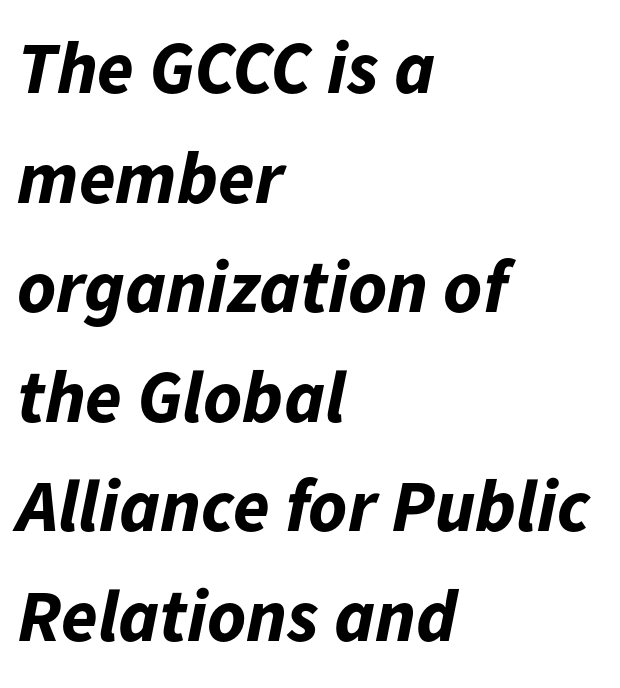
Horizontal alignment here is leftward, the default for most running prose. Yep, that's italic — everything's leaning. Looks like regular typesetting: each glyph gets only the width it needs. These words are printed bold, with thick strokes throughout.
